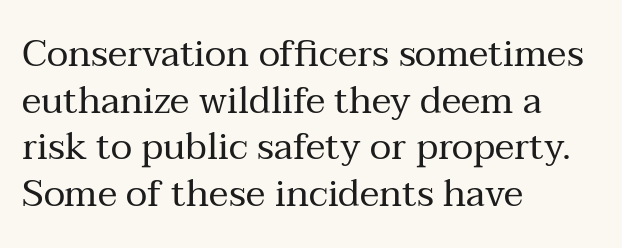
{"serif": "yes", "italic": "no", "bold": "no", "weight": "regular", "width": "normal", "stroke_contrast": "medium", "x_height": "medium", "monospaced": "no", "underline": "no", "align": "left", "line_spacing": "normal", "line_spacing_ratio": 1.26, "letter_spacing": "normal", "letter_spacing_em": 0.0, "glyph_px": 37}
